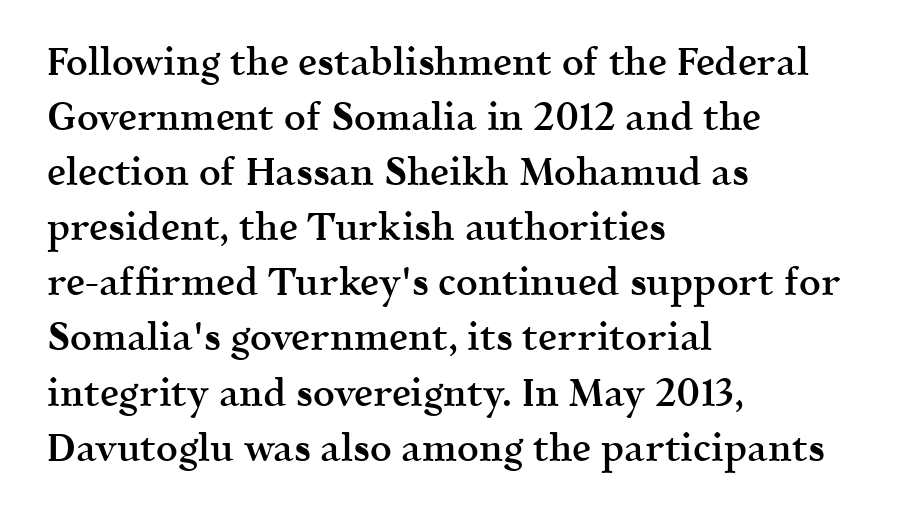
Q: Is the text bold? A: Semi-bold.
Q: Is the text italic (slanted)? A: No, it is upright.
Q: Is the typeface a serif or a sans-serif typeface? A: Serif.
Q: Is the text underlined? A: No.
Q: How is the paragraph aligned? A: Left-aligned.
Q: Is the spacing between letters normal or unusually wide? A: Normal.
Q: Is the spacing between lines tight, normal or loose? A: Normal.
Q: Width (condensed, normal, or wide)? A: Normal.
Q: x-height? A: Medium.
Q: Monospaced? A: No.
